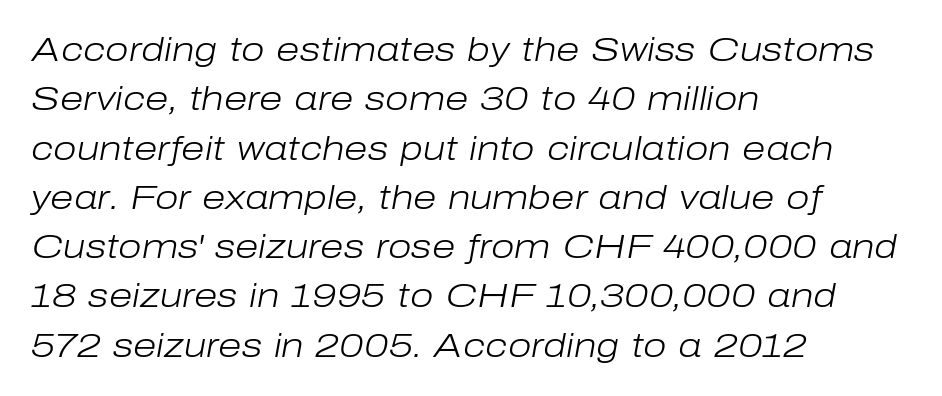
The image shows 34 px light type, italic (leaning right); set left-aligned, normal line spacing (1.45x), normal letter spacing, not underlined; low stroke contrast and a medium x-height.
